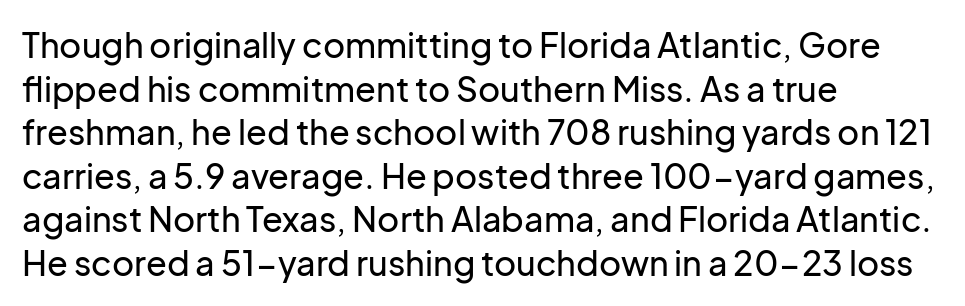
{"serif": "no", "italic": "no", "width": "normal", "stroke_contrast": "low", "x_height": "medium", "monospaced": "no", "underline": "no", "align": "left", "line_spacing": "normal", "line_spacing_ratio": 1.28, "letter_spacing": "normal", "letter_spacing_em": 0.0, "glyph_px": 34}
